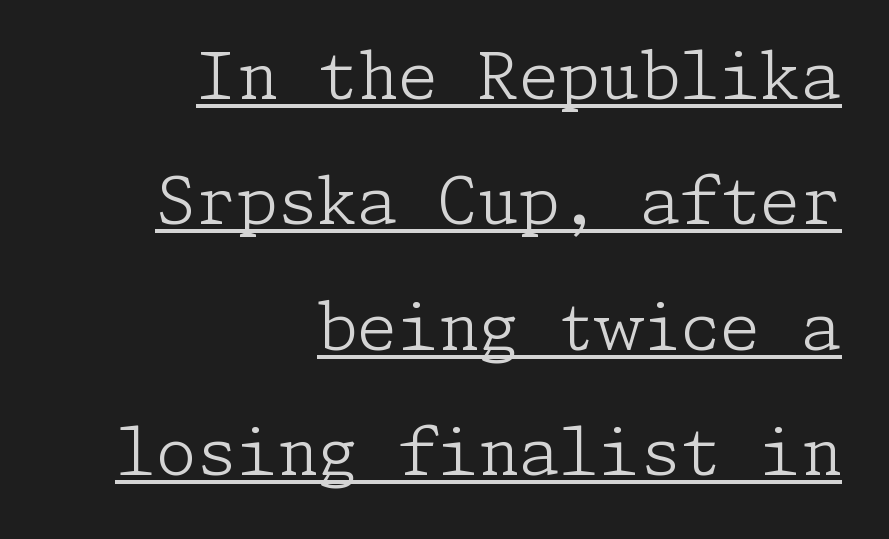
Q: Is the text bold? A: No.
Q: Is the text italic (slanted)? A: No, it is upright.
Q: Is the typeface a serif or a sans-serif typeface? A: Serif.
Q: Is the text underlined? A: Yes.
Q: How is the paragraph aligned? A: Right-aligned.
Q: Is the spacing between letters normal or unusually wide? A: Normal.
Q: Is the spacing between lines tight, normal or loose? A: Loose.
Q: Width (condensed, normal, or wide)? A: Normal.
Q: Stroke contrast? A: Low.
Q: x-height? A: Medium.
